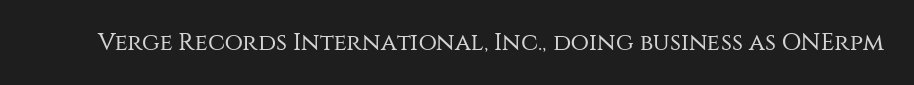
Only glyphs here, with clear space below each row. Notice how the stems are strictly vertical — no italics here. Between one letter and the next there's only the usual sliver of space. Is this a heavy cut? Hardly; it is regular or lighter.
